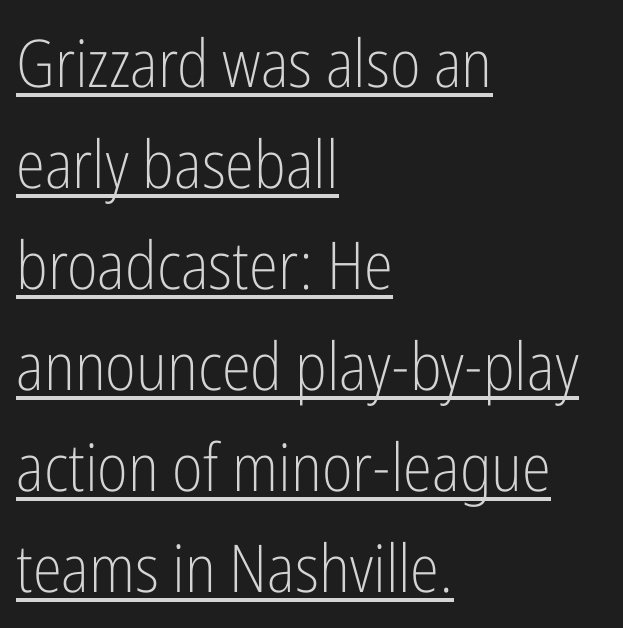
Q: Is the text bold? A: No.
Q: Is the text italic (slanted)? A: No, it is upright.
Q: Is the typeface a serif or a sans-serif typeface? A: Sans-serif.
Q: Is the text underlined? A: Yes.
Q: How is the paragraph aligned? A: Left-aligned.
Q: Is the spacing between letters normal or unusually wide? A: Normal.
Q: Is the spacing between lines tight, normal or loose? A: Normal.
Q: Width (condensed, normal, or wide)? A: Condensed.
Q: Stroke contrast? A: Low.
Q: x-height? A: Medium.
Q: Monospaced? A: No.
